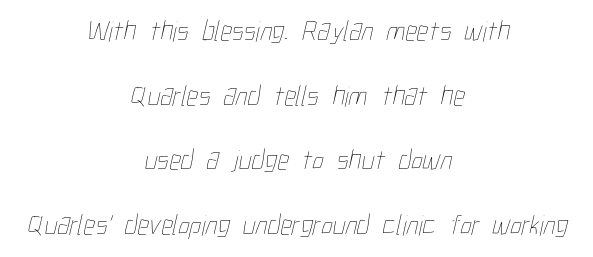
{"bold": "no", "weight": "thin", "width": "condensed", "stroke_contrast": "low", "x_height": "medium", "monospaced": "no", "underline": "no", "align": "center", "line_spacing": "loose", "line_spacing_ratio": 2.23, "letter_spacing": "normal", "letter_spacing_em": 0.0, "glyph_px": 29}
